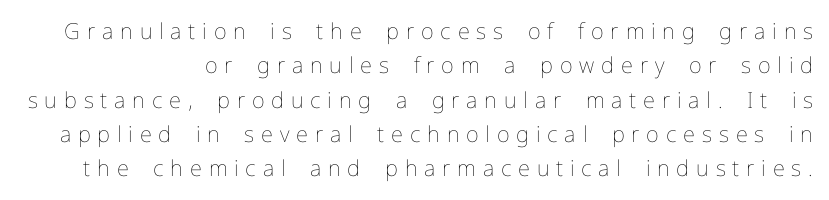
{"italic": "no", "bold": "no", "underline": "no", "line_spacing": "normal", "line_spacing_ratio": 1.56, "letter_spacing": "wide", "letter_spacing_em": 0.31, "glyph_px": 22}
